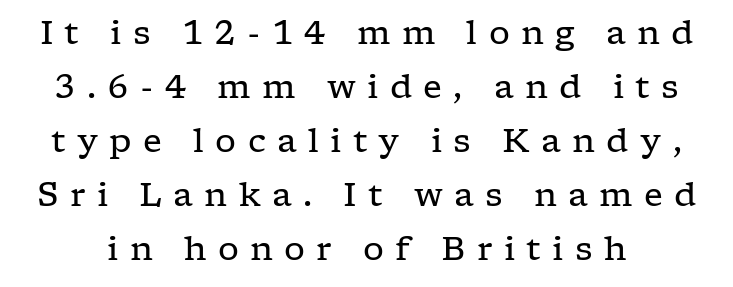
Between one letter and the next there's a generous, obvious gap. Glance below the letters and you will spot only blank space. Are there feet on the stems? There are — it's a serif. A typesetter would mark this as roman, not italic.
